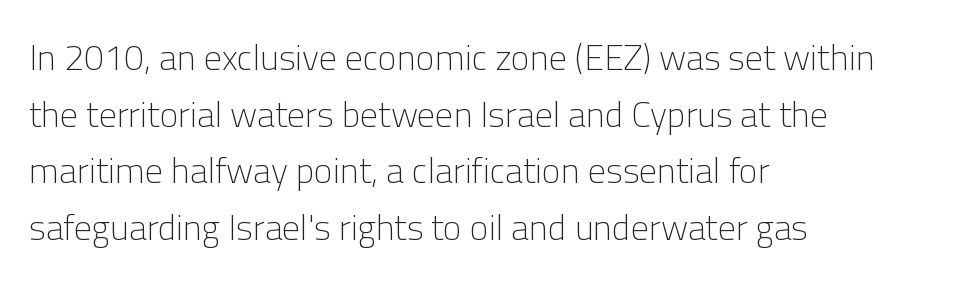
Q: Is the text bold? A: No.
Q: Is the text italic (slanted)? A: No, it is upright.
Q: Is the typeface a serif or a sans-serif typeface? A: Sans-serif.
Q: Is the text underlined? A: No.
Q: How is the paragraph aligned? A: Left-aligned.
Q: Is the spacing between letters normal or unusually wide? A: Normal.
Q: Is the spacing between lines tight, normal or loose? A: Normal.
Q: Width (condensed, normal, or wide)? A: Normal.
Q: Stroke contrast? A: Low.
Q: x-height? A: Medium.
Q: Monospaced? A: No.
